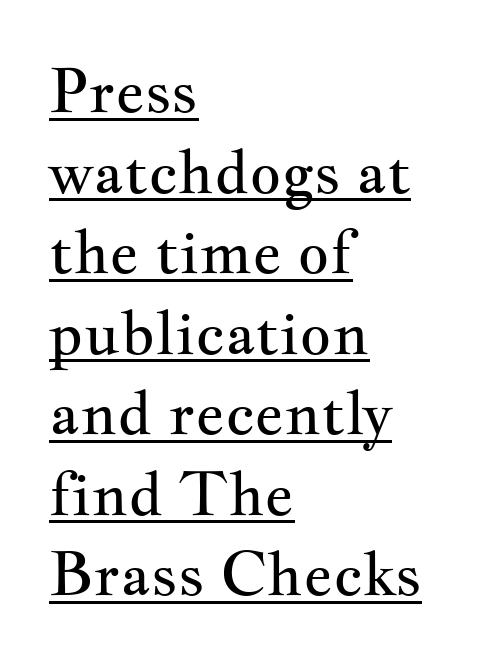
{"serif": "yes", "italic": "no", "bold": "no", "weight": "regular", "width": "wide", "stroke_contrast": "medium", "x_height": "small", "monospaced": "no", "underline": "yes", "align": "left", "line_spacing": "normal", "line_spacing_ratio": 1.32, "letter_spacing": "normal", "letter_spacing_em": 0.0, "glyph_px": 61}
